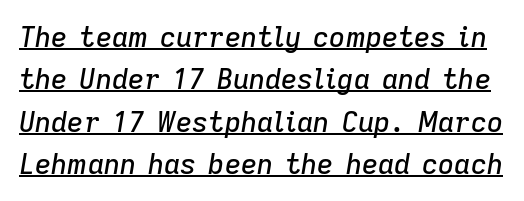
Q: Is the text italic (slanted)? A: Yes, it leans right by about 9 degrees.
Q: Is the text underlined? A: Yes.
Q: Is the spacing between letters normal or unusually wide? A: Normal.
Q: Is the spacing between lines tight, normal or loose? A: Normal.
Q: Width (condensed, normal, or wide)? A: Normal.
Q: Stroke contrast? A: Low.
Q: x-height? A: Medium.
Q: Monospaced? A: No.
